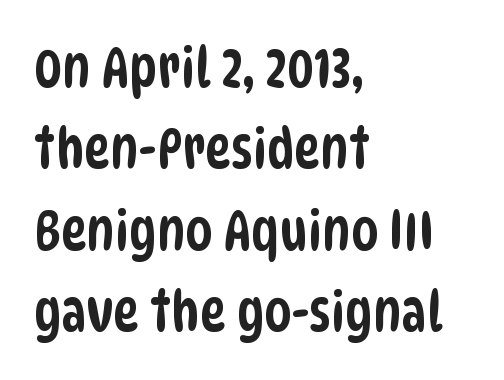
Line spacing here is normal. Observe the absence of serifs on each vertical stroke in this sample. The text block is weighted toward the left margin, trailing off unevenly rightward. The rendering uses natural spacing where letterforms have individual widths. Just letters on the line, the space beneath them empty. The line texture is even and compact thanks to regular tracking.
